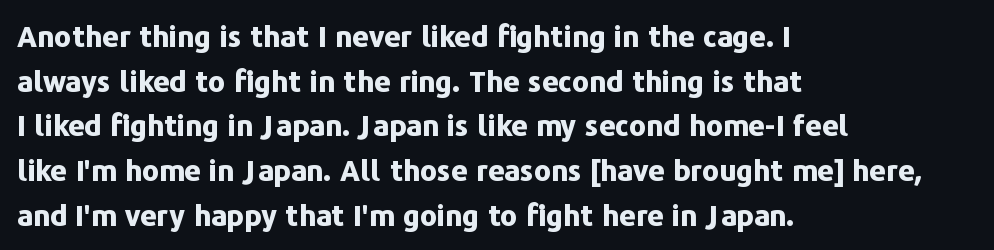
{"serif": "no", "italic": "no", "bold": "yes", "weight": "bold", "width": "normal", "stroke_contrast": "low", "x_height": "medium", "monospaced": "no", "underline": "no", "align": "left", "line_spacing": "normal", "line_spacing_ratio": 1.54, "letter_spacing": "normal", "letter_spacing_em": 0.0, "glyph_px": 29}
